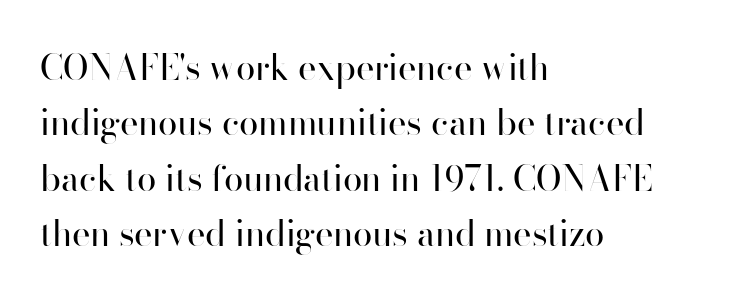
Q: Is the text bold? A: No.
Q: Is the text italic (slanted)? A: No, it is upright.
Q: Is the typeface a serif or a sans-serif typeface? A: Sans-serif.
Q: Is the text underlined? A: No.
Q: How is the paragraph aligned? A: Left-aligned.
Q: Is the spacing between letters normal or unusually wide? A: Normal.
Q: Is the spacing between lines tight, normal or loose? A: Normal.
Q: Width (condensed, normal, or wide)? A: Normal.
Q: Stroke contrast? A: High.
Q: x-height? A: Small.
Q: Monospaced? A: No.
